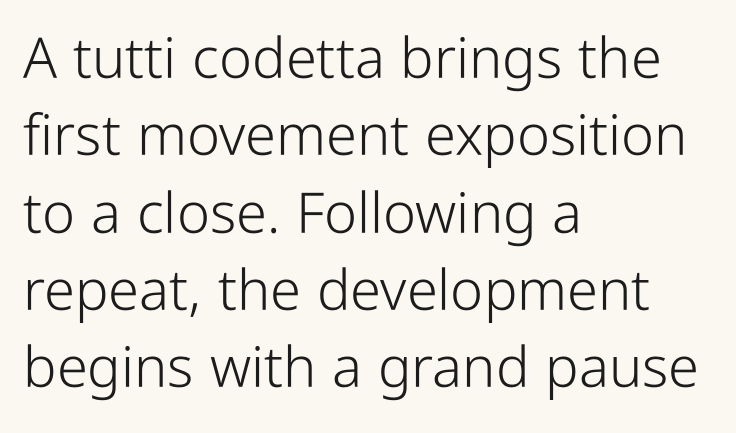
The image shows 56 px light, condensed sans-serif type, upright; set left-aligned, normal line spacing (1.38x), normal letter spacing, not underlined; low stroke contrast and a medium x-height.
